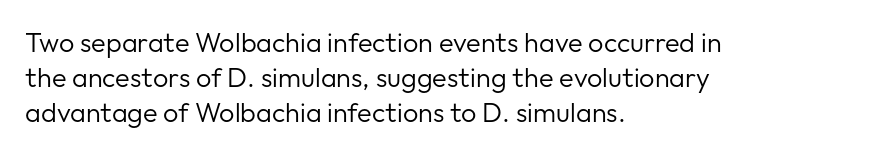
The image shows 27 px text type, upright; set left-aligned, normal line spacing (1.29x), normal letter spacing, not underlined.
